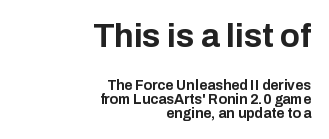
Rendered with straight, roman letterforms. The horizontal fit of the characters is conventional and even. The rendering shrinks the type as you move from the upper chunk to the lower. Think of a printed novel: that variable character pitch is what you see here.
